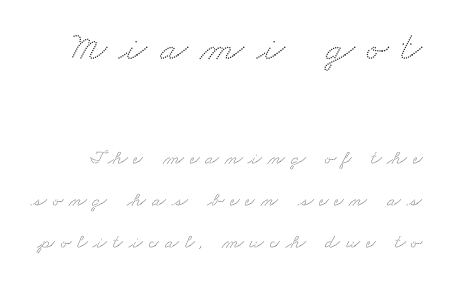
{"serif": "yes", "width": "wide", "stroke_contrast": "medium", "x_height": "small", "monospaced": "no", "underline": "no", "line_spacing": "loose", "line_spacing_ratio": 2.1, "letter_spacing": "wide", "letter_spacing_em": 0.3, "larger_block": "first", "size_ratio": 2.05, "glyph_px": 41}
